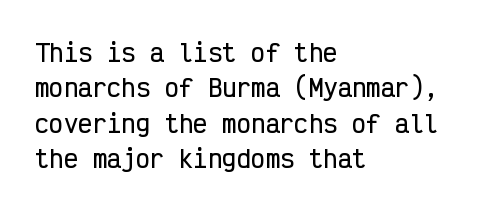
Q: Is the text italic (slanted)? A: No, it is upright.
Q: Is the text underlined? A: No.
Q: How is the paragraph aligned? A: Left-aligned.
Q: Is the spacing between letters normal or unusually wide? A: Normal.
Q: Is the spacing between lines tight, normal or loose? A: Normal.
